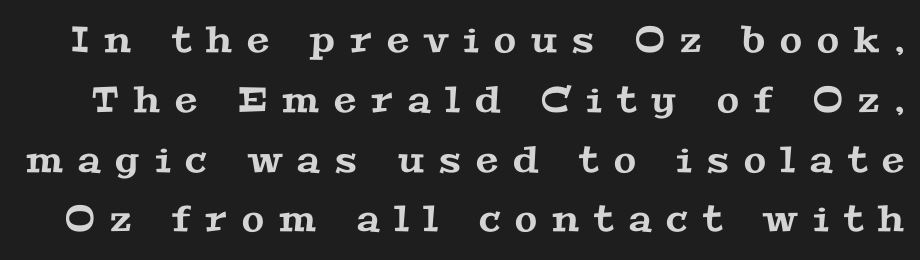
{"serif": "yes", "width": "wide", "stroke_contrast": "medium", "x_height": "medium", "monospaced": "no", "underline": "no", "line_spacing": "normal", "line_spacing_ratio": 1.66, "letter_spacing": "wide", "letter_spacing_em": 0.42, "glyph_px": 36}
